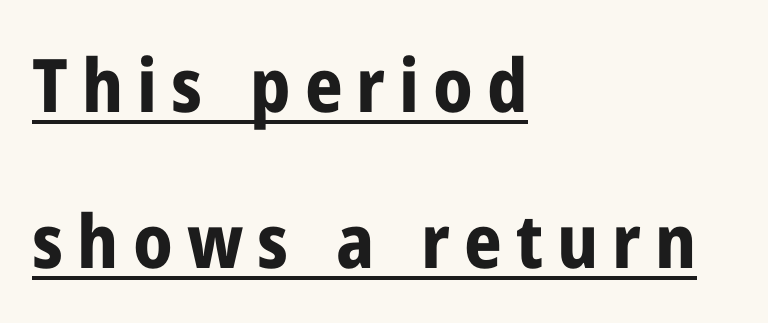
The image shows 74 px bold, condensed sans-serif type, upright; set left-aligned, loose line spacing (2.11x), underlined; low stroke contrast and a medium x-height.
